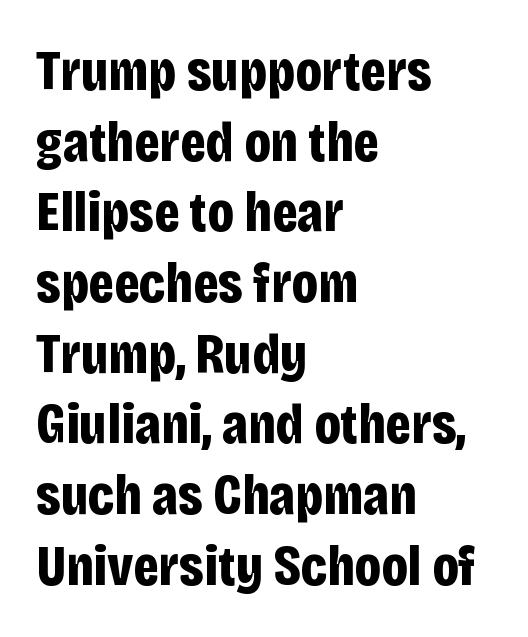
{"serif": "no", "italic": "no", "bold": "yes", "weight": "bold", "width": "condensed", "stroke_contrast": "low", "x_height": "large", "monospaced": "no", "underline": "no", "align": "left", "line_spacing_ratio": 1.24, "letter_spacing": "normal", "letter_spacing_em": 0.0, "glyph_px": 57}
